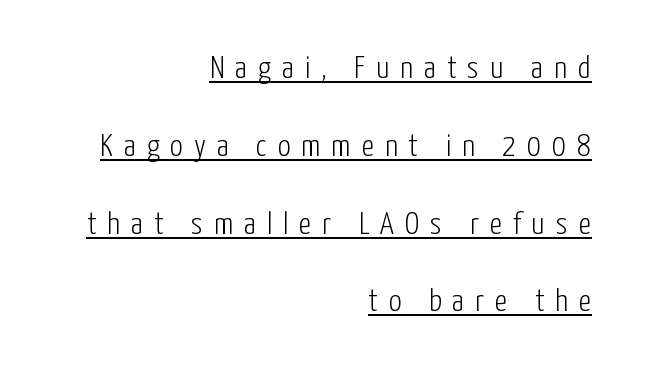
This is the regular roman posture of the typeface. The paragraph shown leans on its right margin. This rendering employs a face without finishing strokes, i.e., a sans-serif. Is the stroke heavy? The answer is a plain regular-or-lighter.
